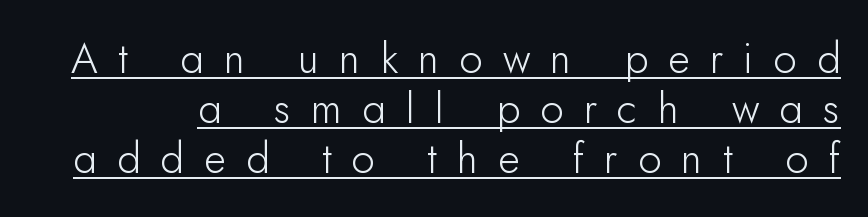
The image shows 42 px light sans-serif type, upright; set line spacing 1.19x, unusually wide letter spacing (+0.48 em), underlined; low stroke contrast and a small x-height.
